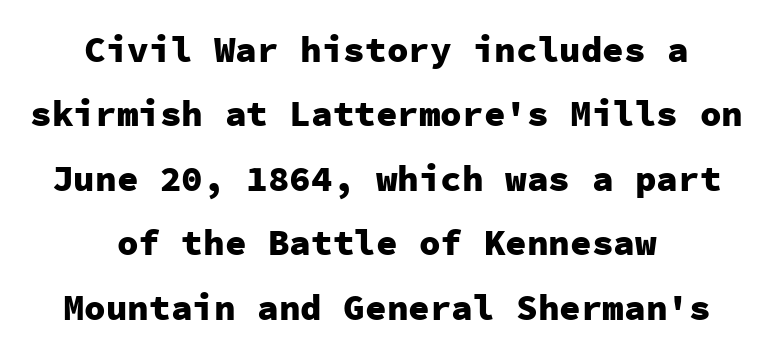
The image shows 36 px heavy sans-serif type, upright, monospaced; set centered, line spacing 1.79x, normal letter spacing, not underlined; low stroke contrast and a medium x-height.
